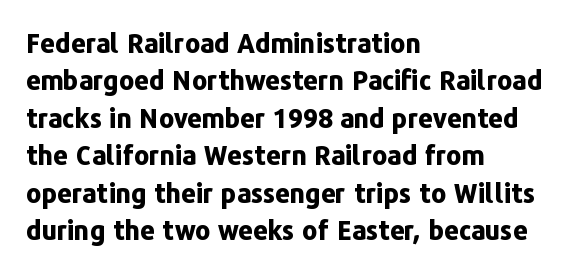
The image shows 26 px bold type, upright; set left-aligned, normal line spacing (1.44x), normal letter spacing, not underlined.
